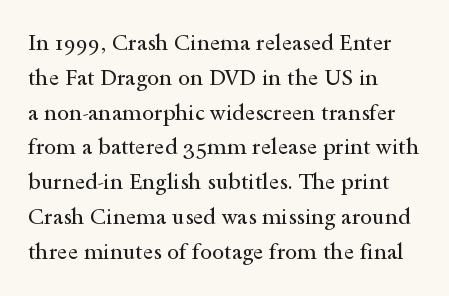
{"italic": "no", "bold": "no", "underline": "no", "align": "left", "line_spacing": "normal", "line_spacing_ratio": 1.58, "letter_spacing": "normal", "letter_spacing_em": 0.0, "glyph_px": 22}
